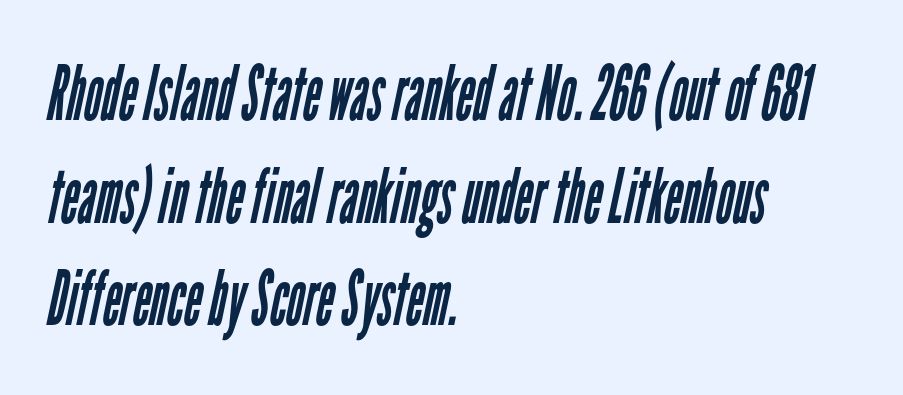
Q: Is the text bold? A: No.
Q: Is the typeface a serif or a sans-serif typeface? A: Sans-serif.
Q: Is the text underlined? A: No.
Q: How is the paragraph aligned? A: Left-aligned.
Q: Is the spacing between letters normal or unusually wide? A: Normal.
Q: Is the spacing between lines tight, normal or loose? A: Normal.
Q: Width (condensed, normal, or wide)? A: Condensed.
Q: Stroke contrast? A: Low.
Q: x-height? A: Medium.
Q: Monospaced? A: No.
